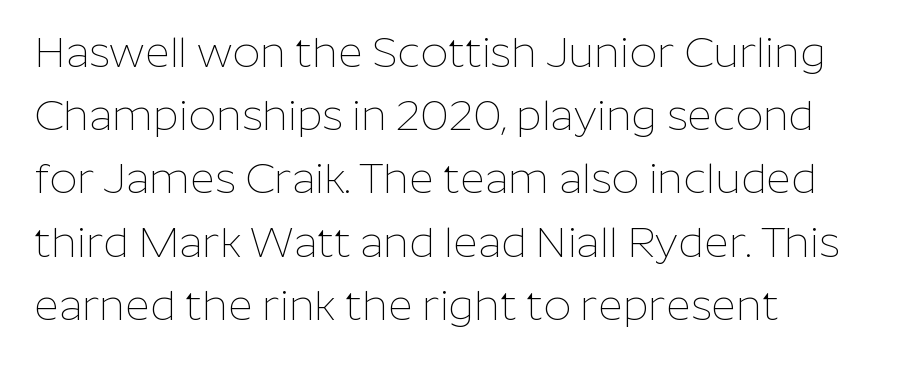
Q: Is the text bold? A: No.
Q: Is the text italic (slanted)? A: No, it is upright.
Q: Is the typeface a serif or a sans-serif typeface? A: Sans-serif.
Q: Is the text underlined? A: No.
Q: How is the paragraph aligned? A: Left-aligned.
Q: Is the spacing between letters normal or unusually wide? A: Normal.
Q: Is the spacing between lines tight, normal or loose? A: Normal.
Q: Width (condensed, normal, or wide)? A: Normal.
Q: Stroke contrast? A: Low.
Q: x-height? A: Medium.
Q: Monospaced? A: No.
